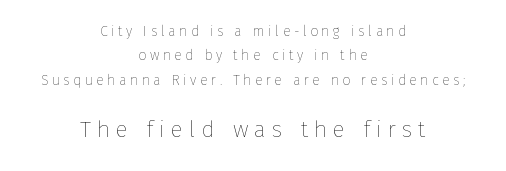
The image shows 23 px text type, upright; set centered, line spacing 1.74x, unusually wide letter spacing (+0.25 em), not underlined; the second (bottom) block is 1.64x larger.
